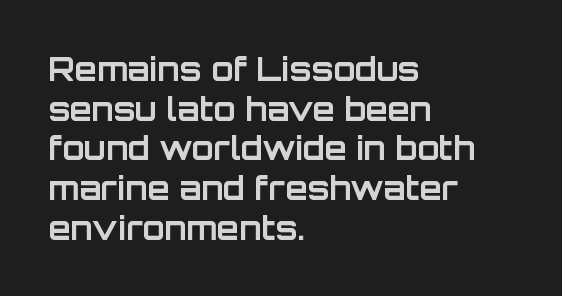
The image shows 32 px bold sans-serif type, upright; set left-aligned, line spacing 1.24x, normal letter spacing, not underlined; low stroke contrast and a large x-height.
